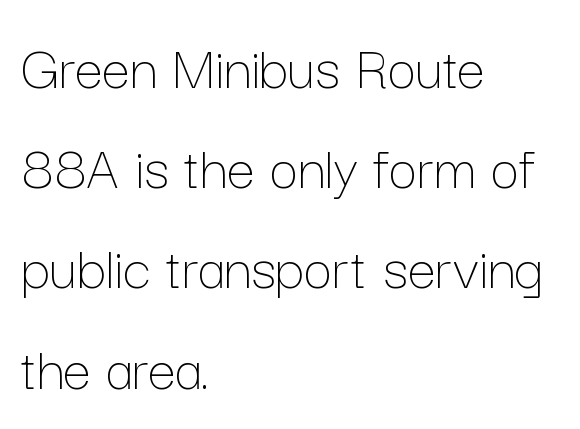
Each letter keeps its own natural width here, so spacing adapts to shape. A normal amount of white space separates one row of letters from the next. No chunkiness to these letters — they're not bold. The gaps between neighbouring characters are ordinary and unremarkable.
